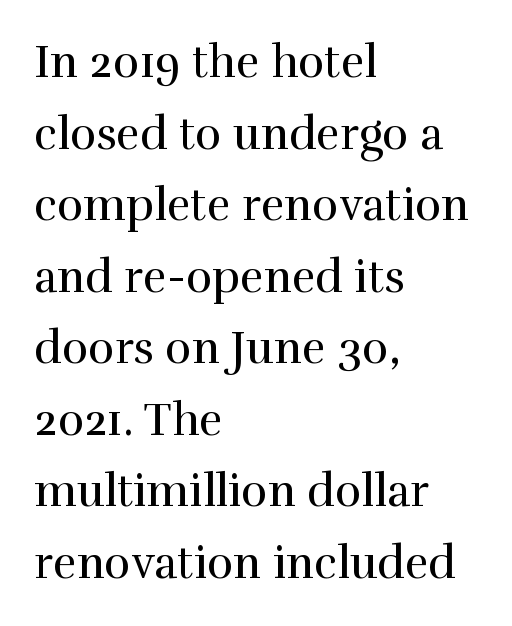
The image shows 45 px regular-weight serif type, upright; set left-aligned, normal line spacing (1.59x), normal letter spacing, not underlined; high stroke contrast and a medium x-height.
